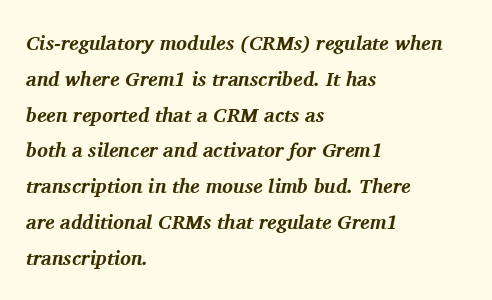
The image shows 20 px bold type, italic (leaning right); set left-aligned, line spacing 1.79x, normal letter spacing, not underlined.
